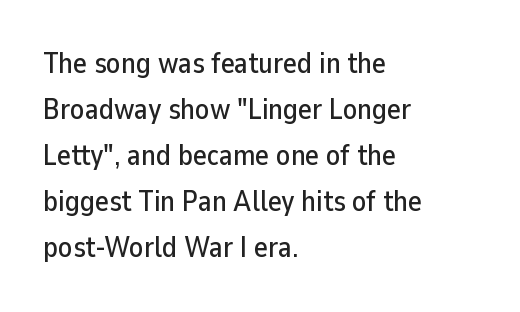
Q: Is the text italic (slanted)? A: No, it is upright.
Q: Is the typeface a serif or a sans-serif typeface? A: Sans-serif.
Q: Is the text underlined? A: No.
Q: How is the paragraph aligned? A: Left-aligned.
Q: Is the spacing between letters normal or unusually wide? A: Normal.
Q: Is the spacing between lines tight, normal or loose? A: Normal.
Q: Width (condensed, normal, or wide)? A: Normal.
Q: Stroke contrast? A: Low.
Q: x-height? A: Medium.
Q: Monospaced? A: No.
